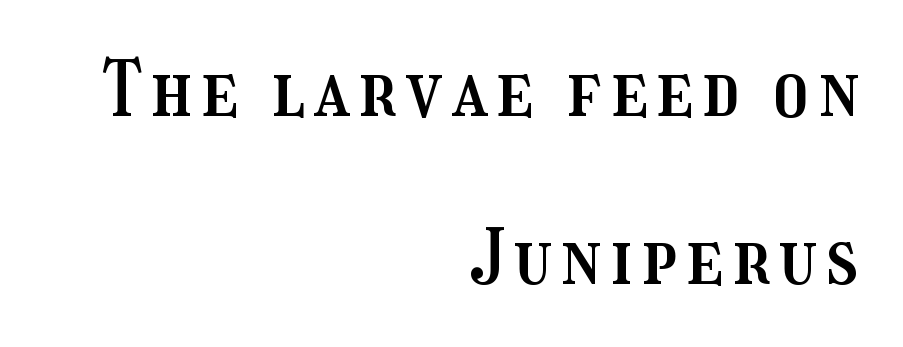
The image shows 76 px condensed type, upright; set right-aligned, loose line spacing (2.21x), not underlined; medium stroke contrast and a medium x-height.
